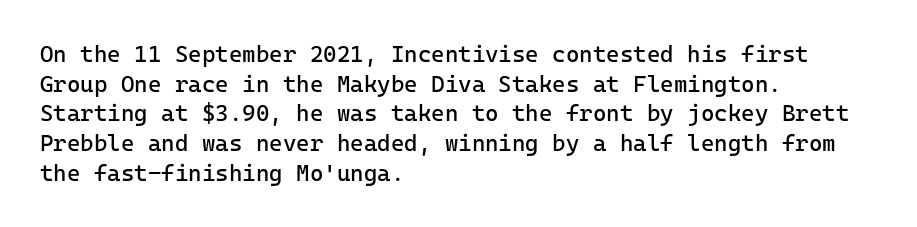
{"italic": "no", "bold": "no", "underline": "no", "align": "left", "line_spacing": "normal", "line_spacing_ratio": 1.29, "letter_spacing": "normal", "letter_spacing_em": 0.0, "glyph_px": 23}
